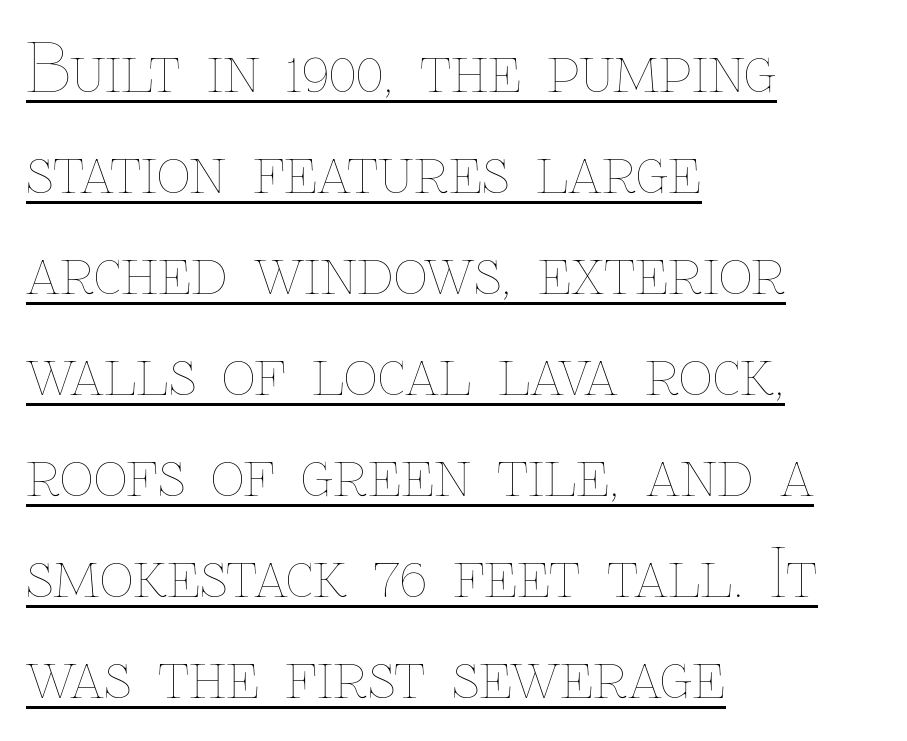
The image shows 66 px thin type, upright; set left-aligned, normal line spacing (1.53x), normal letter spacing, underlined; low stroke contrast and a medium x-height.
